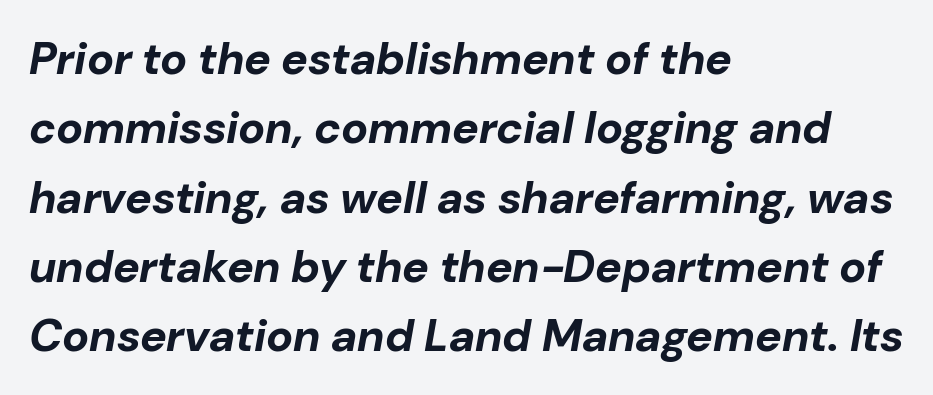
{"italic": "yes", "lean": "right", "slant_degrees": 10, "bold": "yes", "weight": "bold", "width": "normal", "stroke_contrast": "low", "x_height": "medium", "monospaced": "no", "underline": "no", "align": "left", "line_spacing": "normal", "line_spacing_ratio": 1.54, "letter_spacing": "normal", "letter_spacing_em": 0.0, "glyph_px": 45}
